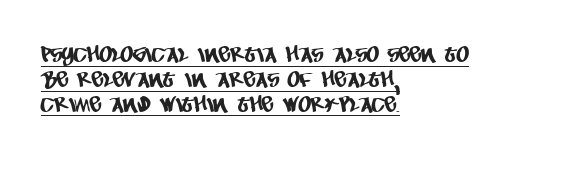
{"underline": "yes", "align": "left", "line_spacing": "tight", "line_spacing_ratio": 1.13, "letter_spacing": "normal", "letter_spacing_em": 0.0, "glyph_px": 22}
